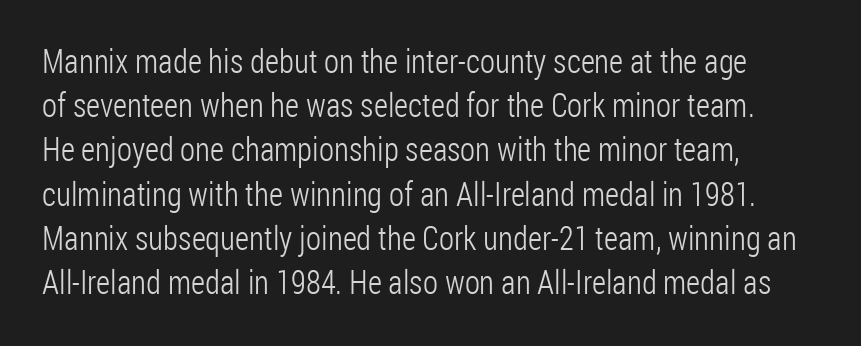
The image shows 33 px light, condensed sans-serif type, upright; set left-aligned, normal line spacing (1.34x), normal letter spacing, not underlined; low stroke contrast and a medium x-height.
